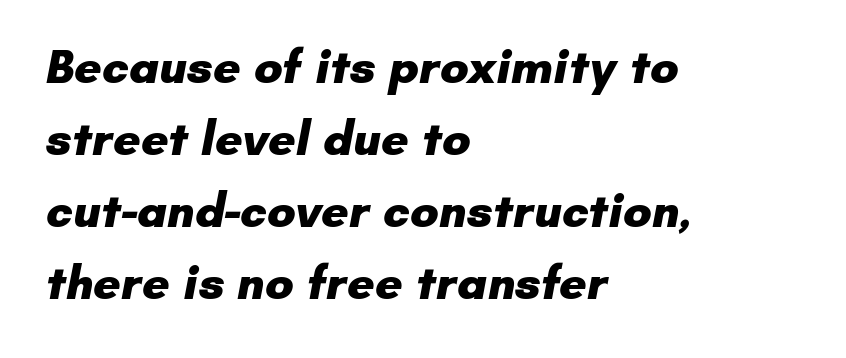
How heavy is the stroke? Heavy — this is a bold. These lines sit exactly where default settings would place them. Nothing sits at the stroke ends, so this counts as sans-serif. The lines in this sample share a left origin and differ only in where they stop.
